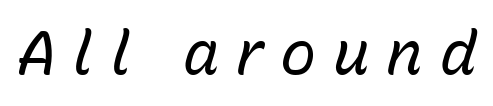
The image shows 61 px regular-weight type, italic (leaning right); set unusually wide letter spacing (+0.27 em), not underlined; low stroke contrast and a medium x-height.
